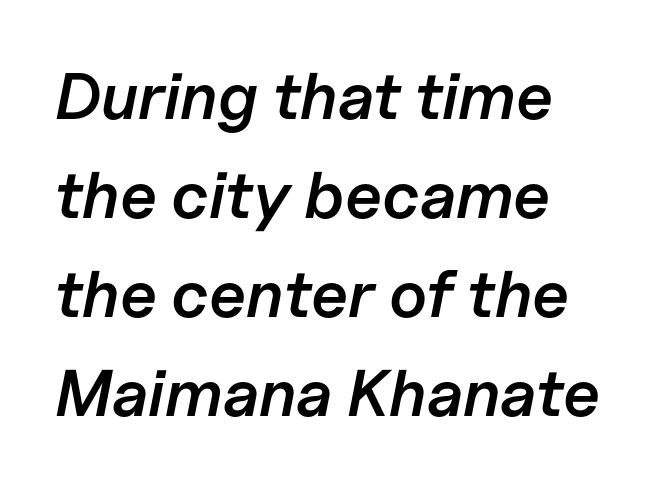
The image shows 66 px semibold type, italic (leaning right); set left-aligned, normal line spacing (1.5x), normal letter spacing, not underlined; low stroke contrast and a medium x-height.
